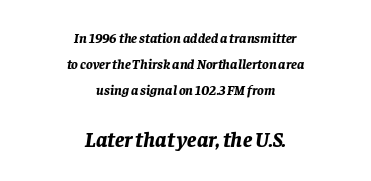
{"italic": "yes", "lean": "right", "slant_degrees": 8, "bold": "yes", "underline": "no", "align": "center", "line_spacing_ratio": 1.87, "letter_spacing": "normal", "letter_spacing_em": 0.0, "larger_block": "second", "size_ratio": 1.57, "glyph_px": 22}
